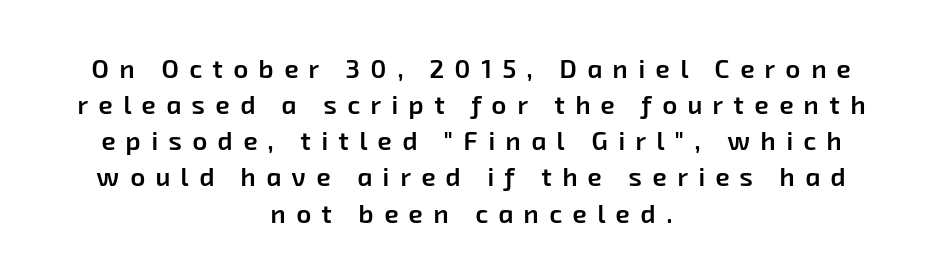
The image shows 26 px text type; set centered, normal line spacing (1.39x), unusually wide letter spacing (+0.4 em), not underlined.
